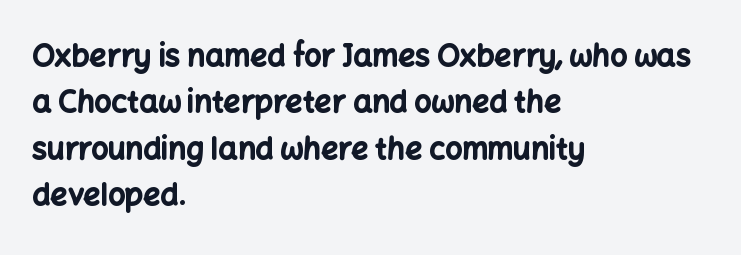
The image shows 30 px bold sans-serif type, upright; set left-aligned, normal line spacing (1.55x), normal letter spacing, not underlined; low stroke contrast and a medium x-height.
